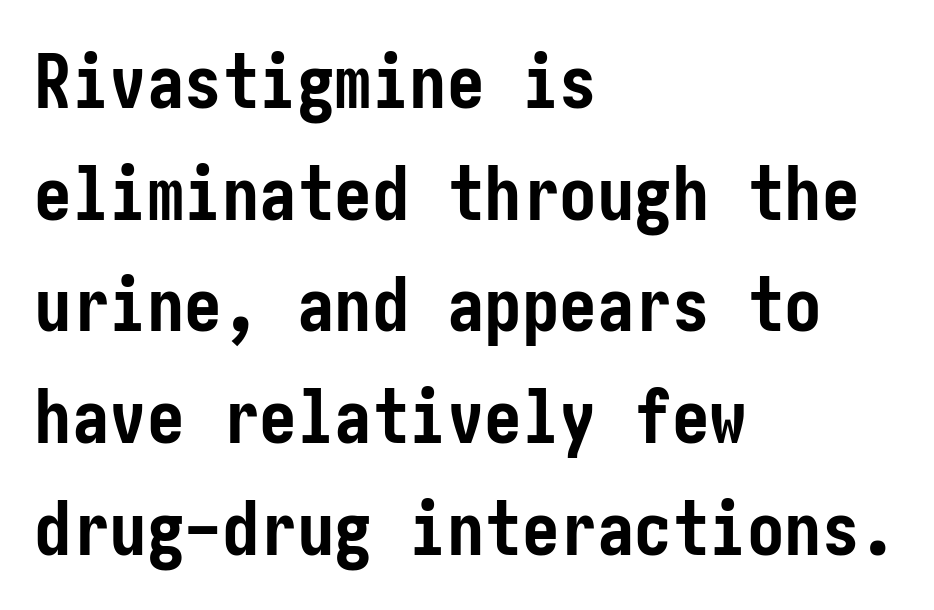
{"serif": "no", "italic": "no", "bold": "yes", "weight": "semibold", "width": "condensed", "stroke_contrast": "low", "x_height": "medium", "underline": "no", "align": "left", "line_spacing": "normal", "line_spacing_ratio": 1.49, "letter_spacing": "normal", "letter_spacing_em": 0.0, "glyph_px": 75}
